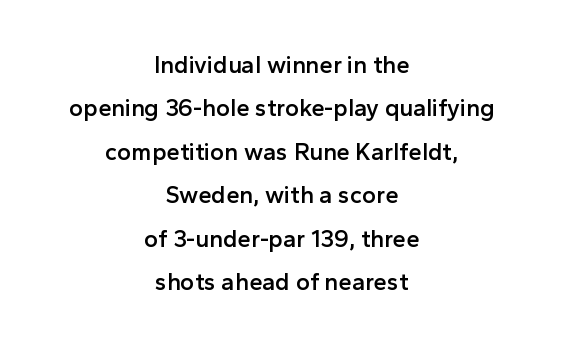
This is moderately heavy type, rendered in semibold. Typeset on center — no edge is straight. Designer's note — italics off, roman on. The gap between lines stays unmarked.
